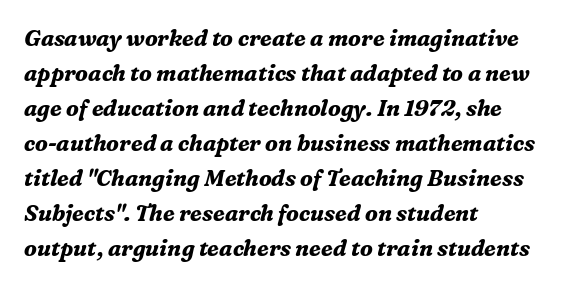
{"italic": "yes", "lean": "right", "slant_degrees": 16, "bold": "yes", "underline": "no", "align": "left", "line_spacing": "normal", "line_spacing_ratio": 1.59, "letter_spacing": "normal", "letter_spacing_em": 0.0, "glyph_px": 22}
